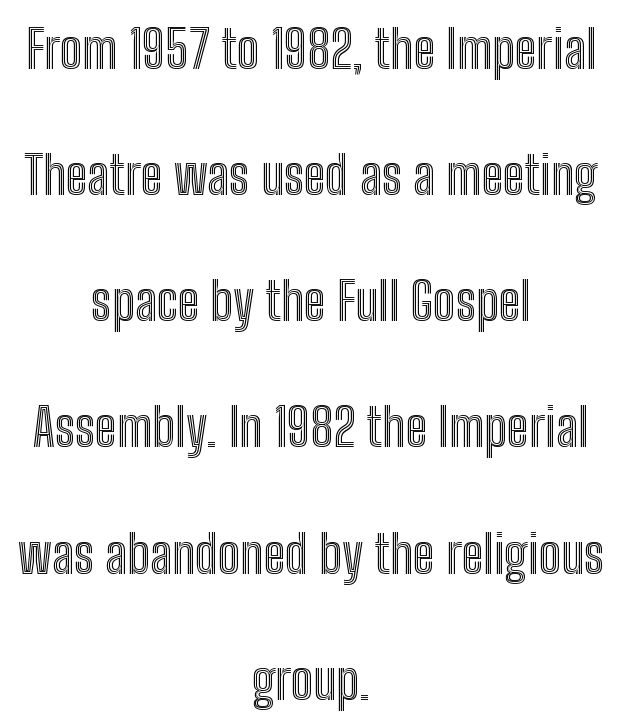
{"italic": "no", "width": "condensed", "x_height": "medium", "monospaced": "no", "underline": "no", "align": "center", "line_spacing": "loose", "line_spacing_ratio": 2.38, "letter_spacing": "normal", "letter_spacing_em": 0.0, "glyph_px": 53}
